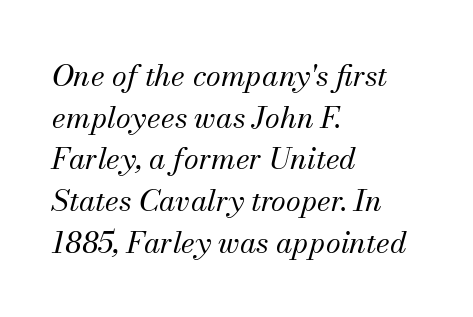
Q: Is the text bold? A: No.
Q: Is the text italic (slanted)? A: Yes, it leans right by about 13 degrees.
Q: Is the typeface a serif or a sans-serif typeface? A: Serif.
Q: Is the text underlined? A: No.
Q: How is the paragraph aligned? A: Left-aligned.
Q: Is the spacing between letters normal or unusually wide? A: Normal.
Q: Is the spacing between lines tight, normal or loose? A: Normal.
Q: Width (condensed, normal, or wide)? A: Normal.
Q: Stroke contrast? A: Medium.
Q: x-height? A: Small.
Q: Monospaced? A: No.
